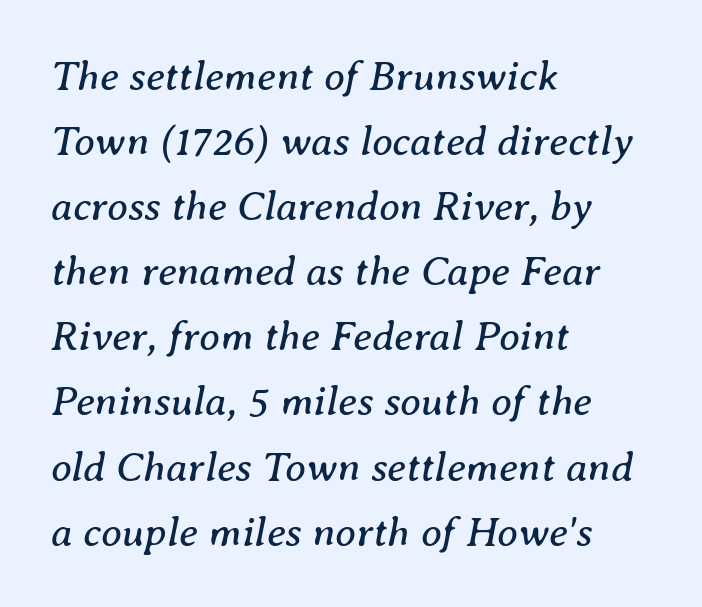
Nothing heavy about these letters — not bold at all. A typesetter would call this leading conventional body-copy spacing. The lines are quadded left. Default kerning and tracking; the words read as compact shapes. This is serif lettering, the kind often seen in printed books.
